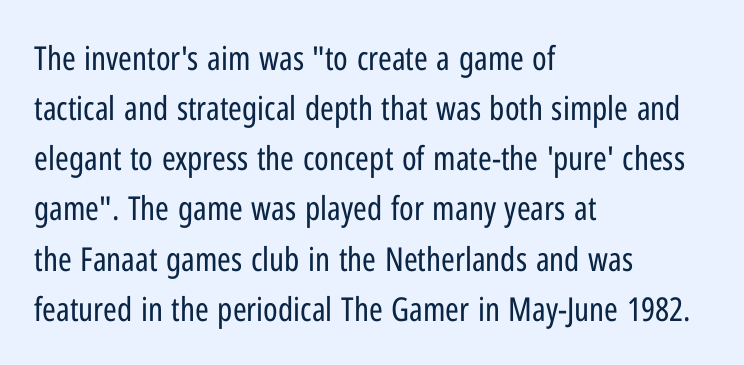
The rendering keeps characters at their native spacing. Descenders are the only things crossing below the line. Horizontal bands of white between lines are of average thickness. Note the varied advance widths — an 'i' is clearly narrower than an 'm'. These lines stack with their left ends in a neat column.
